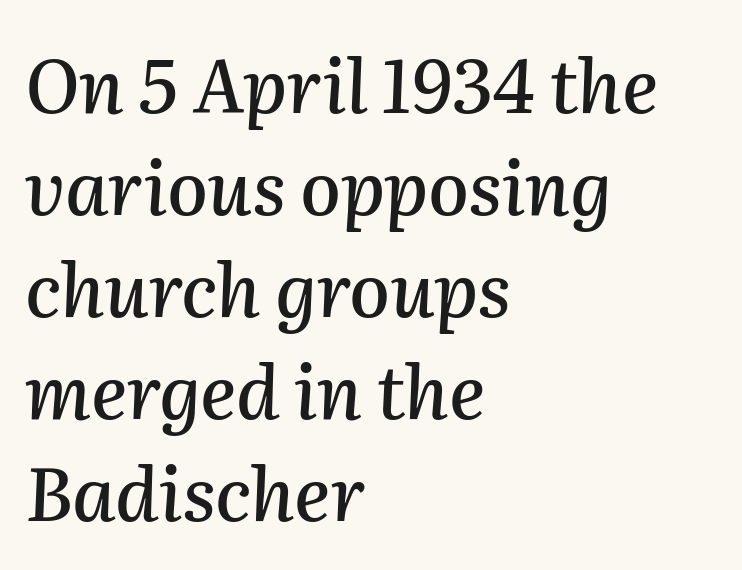
Horizontal bands of white between lines are of average thickness. Where is the straight margin? On the left. What stands out about the letter spacing? Nothing — it is the standard amount. Do the characters align in a grid? No, the font is proportional.
